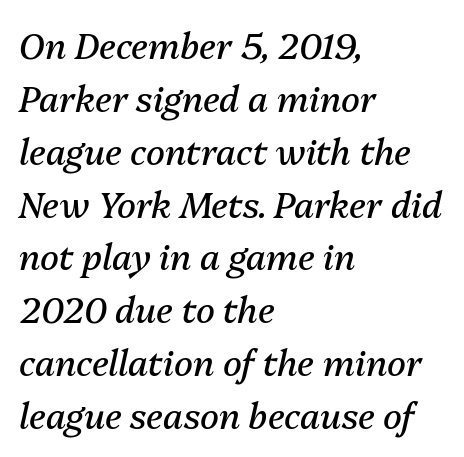
Does the lettering tilt? It does — this is italic. Reading down the block, your eye returns to a fixed left position each line. Compared with a typical body face, this is equally light or lighter still. There is no visible air inserted between adjacent glyphs. You could not count columns in this text — the font is proportionally spaced. The passage shown is not underscored anywhere.
